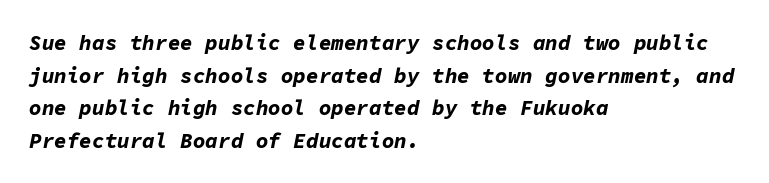
Q: Is the text bold? A: Yes.
Q: Is the text italic (slanted)? A: Yes, it leans right by about 11 degrees.
Q: Is the text underlined? A: No.
Q: How is the paragraph aligned? A: Left-aligned.
Q: Is the spacing between letters normal or unusually wide? A: Normal.
Q: Is the spacing between lines tight, normal or loose? A: Normal.
